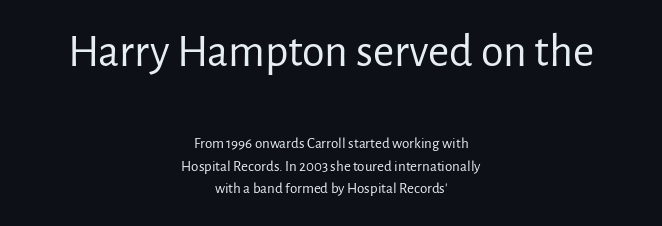
The image shows 46 px regular-weight sans-serif type, upright; set centered, normal line spacing (1.52x), normal letter spacing, not underlined; the first (top) block is 3.07x larger; low stroke contrast and a medium x-height.
